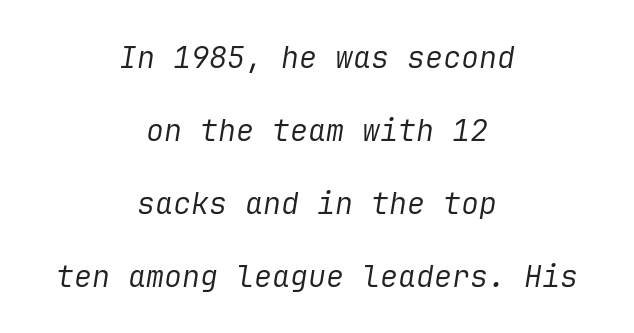
The image shows 30 px regular-weight type, italic (leaning right); set centered, loose line spacing (2.43x), normal letter spacing, not underlined; low stroke contrast and a medium x-height.
